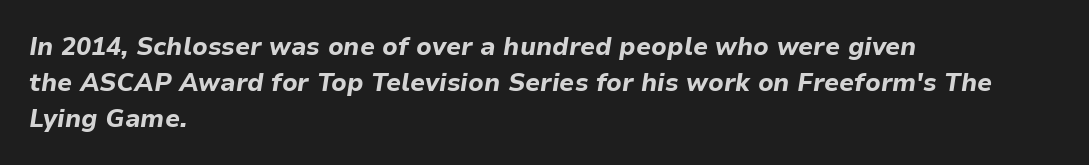
Honestly, the letter spacing is just normal — you wouldn't notice it. A bare baseline throughout the passage. Students, this is bold: see how much ink each stroke carries. Horizontally, the lines are justified to the leading edge only. A normal amount of white space separates one row of letters from the next.
